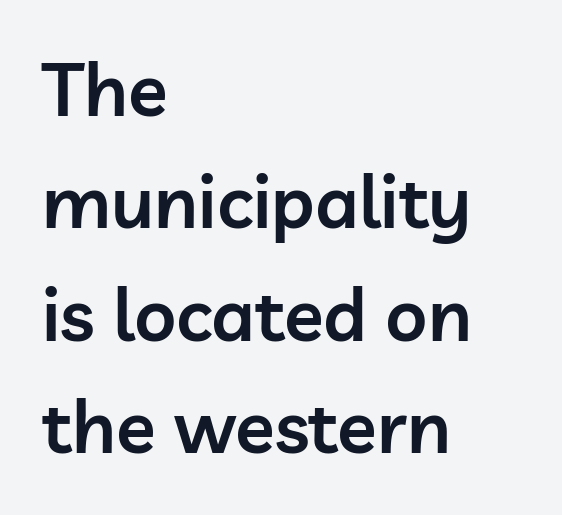
The rendering uses a moderate line-height, typical for paragraphs. In terms of weight, the rendering is demibold, just under bold. Unlike a traditional serif, this face leaves its strokes unadorned. What stands out about the letter spacing? Nothing — it is the standard amount. Think of a printed novel: that variable character pitch is what you see here. Type without underlining.
